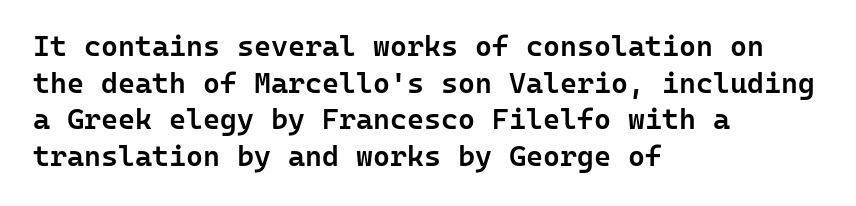
Q: Is the text bold? A: Semi-bold.
Q: Is the text italic (slanted)? A: No, it is upright.
Q: Is the typeface a serif or a sans-serif typeface? A: Sans-serif.
Q: Is the text underlined? A: No.
Q: How is the paragraph aligned? A: Left-aligned.
Q: Is the spacing between letters normal or unusually wide? A: Normal.
Q: Is the spacing between lines tight, normal or loose? A: Normal.
Q: Width (condensed, normal, or wide)? A: Normal.
Q: Stroke contrast? A: Low.
Q: x-height? A: Medium.
Q: Monospaced? A: Yes.
